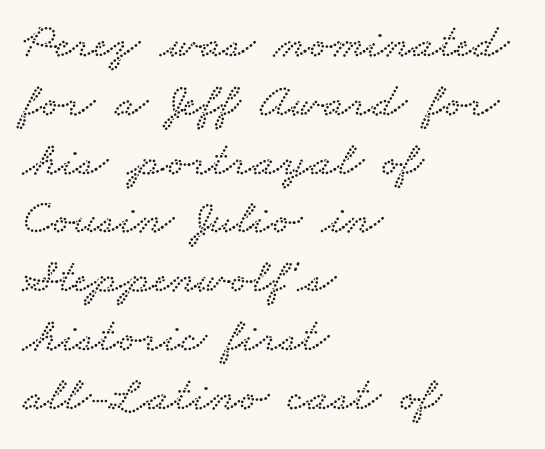
Q: Is the typeface a serif or a sans-serif typeface? A: Serif.
Q: Is the text underlined? A: No.
Q: How is the paragraph aligned? A: Left-aligned.
Q: Is the spacing between letters normal or unusually wide? A: Normal.
Q: Width (condensed, normal, or wide)? A: Wide.
Q: Stroke contrast? A: Low.
Q: x-height? A: Small.
Q: Monospaced? A: No.
